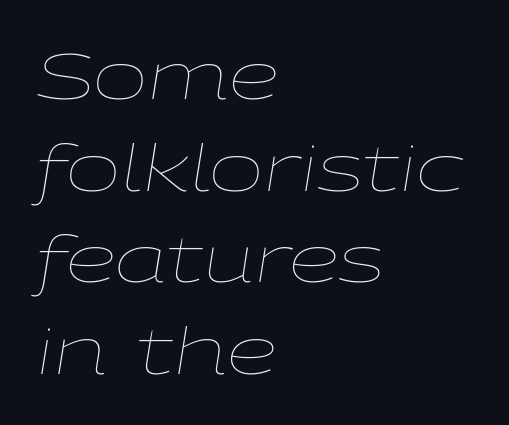
The image shows 65 px thin, wide type, italic (leaning right); set left-aligned, normal line spacing (1.41x), normal letter spacing, not underlined; low stroke contrast and a medium x-height.
